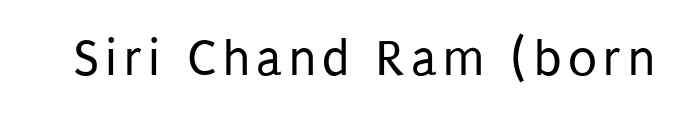
Q: Is the text bold? A: No.
Q: Is the text italic (slanted)? A: No, it is upright.
Q: Is the typeface a serif or a sans-serif typeface? A: Sans-serif.
Q: Is the text underlined? A: No.
Q: Width (condensed, normal, or wide)? A: Condensed.
Q: Stroke contrast? A: Low.
Q: x-height? A: Large.
Q: Monospaced? A: No.
